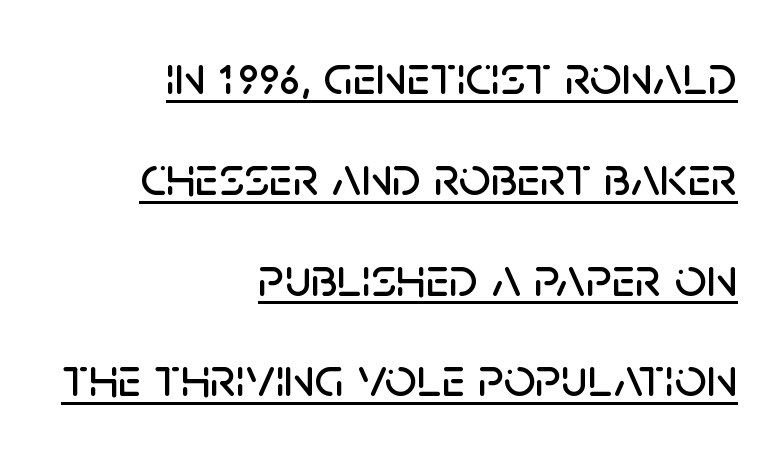
Q: Is the text italic (slanted)? A: No, it is upright.
Q: Is the typeface a serif or a sans-serif typeface? A: Sans-serif.
Q: Is the text underlined? A: Yes.
Q: How is the paragraph aligned? A: Right-aligned.
Q: Is the spacing between letters normal or unusually wide? A: Normal.
Q: Width (condensed, normal, or wide)? A: Normal.
Q: Stroke contrast? A: Low.
Q: x-height? A: Large.
Q: Monospaced? A: No.
